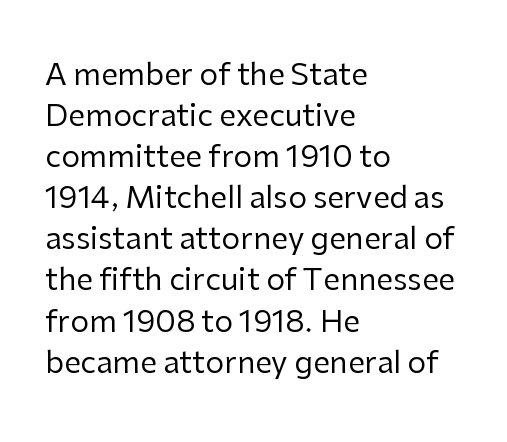
Q: Is the text bold? A: No.
Q: Is the text italic (slanted)? A: No, it is upright.
Q: Is the typeface a serif or a sans-serif typeface? A: Sans-serif.
Q: Is the text underlined? A: No.
Q: How is the paragraph aligned? A: Left-aligned.
Q: Is the spacing between letters normal or unusually wide? A: Normal.
Q: Is the spacing between lines tight, normal or loose? A: Normal.
Q: Width (condensed, normal, or wide)? A: Normal.
Q: Stroke contrast? A: Low.
Q: x-height? A: Medium.
Q: Monospaced? A: No.
